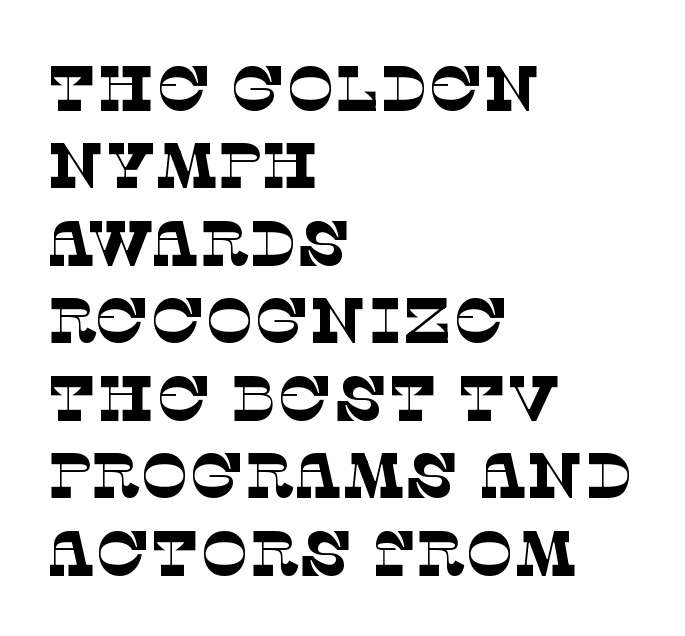
Each word holds together tightly as a unit, with standard inter-letter gaps. No chunkiness to these letters — they're not bold. Looks like regular typesetting: each glyph gets only the width it needs. Alignment: flush left. Decoration check: the copy has no underline. Observe the serifs anchoring each vertical stroke in this sample.
